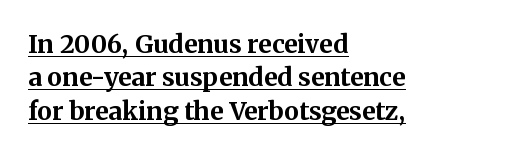
{"italic": "no", "bold": "yes", "underline": "yes", "align": "left", "line_spacing": "normal", "line_spacing_ratio": 1.34, "letter_spacing": "normal", "letter_spacing_em": 0.0, "glyph_px": 25}
